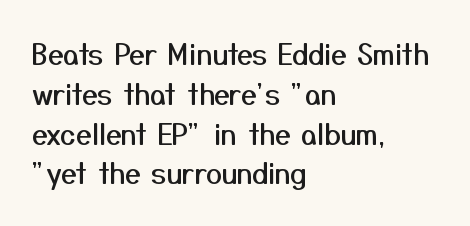
It's the straight-up-and-down kind of type. Is the block centered? No — it sits flush against the left margin. Leading matches the norm, producing a regular column. The font family rendered here belongs to the sans-serif group.
